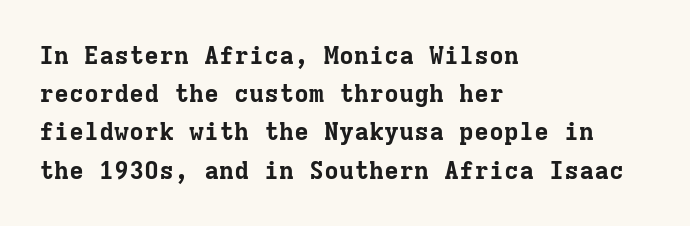
The image shows 25 px bold type, upright; set left-aligned, normal line spacing (1.53x), normal letter spacing, not underlined.
